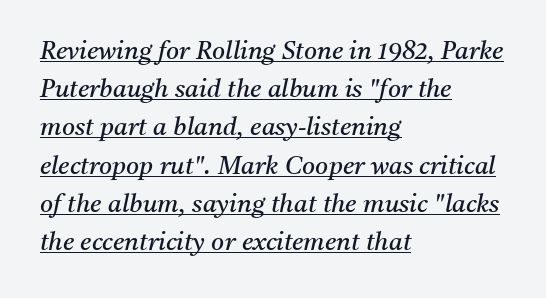
Designer's note — italics engaged. Left-aligned paragraph, ragged on the right. This block has exactly the height ordinary leading produces. Letter spacing: default. No chunkiness to these letters — they're not bold. Honestly, the underline is the first thing you notice here.
